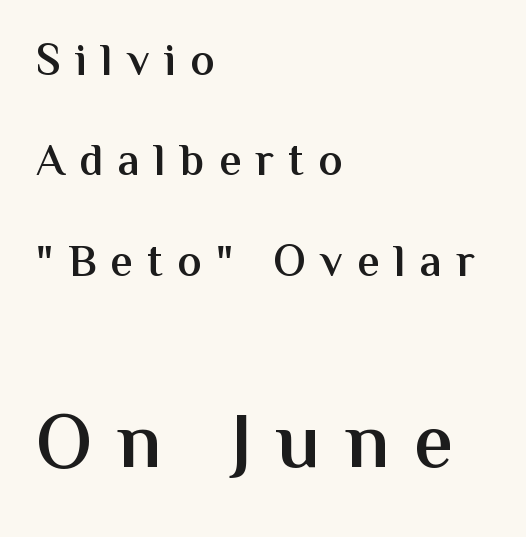
The image shows 78 px semibold sans-serif type, upright; set left-aligned, loose line spacing (2.23x), unusually wide letter spacing (+0.32 em), not underlined; the second (bottom) block is 1.73x larger; medium stroke contrast and a medium x-height.
